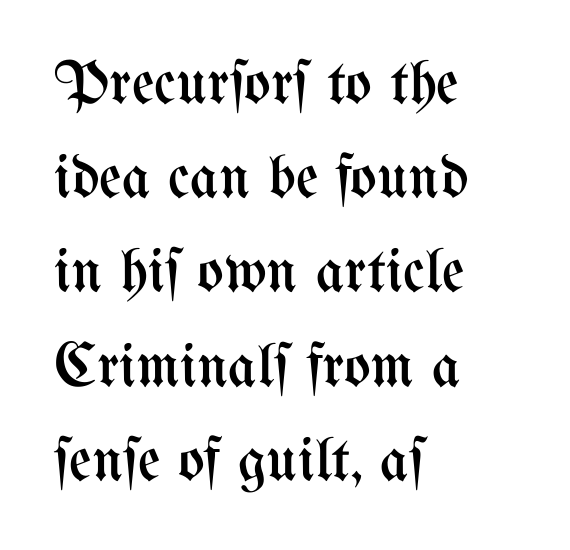
Summary of vertical rhythm: regular, with standard interline spacing. Students, note that the glyphs here touch the page at normal intervals. The words here are not underlined. Think of a printed novel: that variable character pitch is what you see here. A student would call this left alignment; a typographer would say flush left, rag right.
